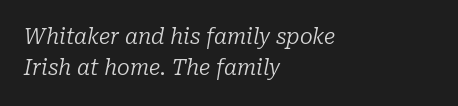
The image shows 21 px text type, italic (leaning right); set left-aligned, normal line spacing (1.49x), normal letter spacing, not underlined.
